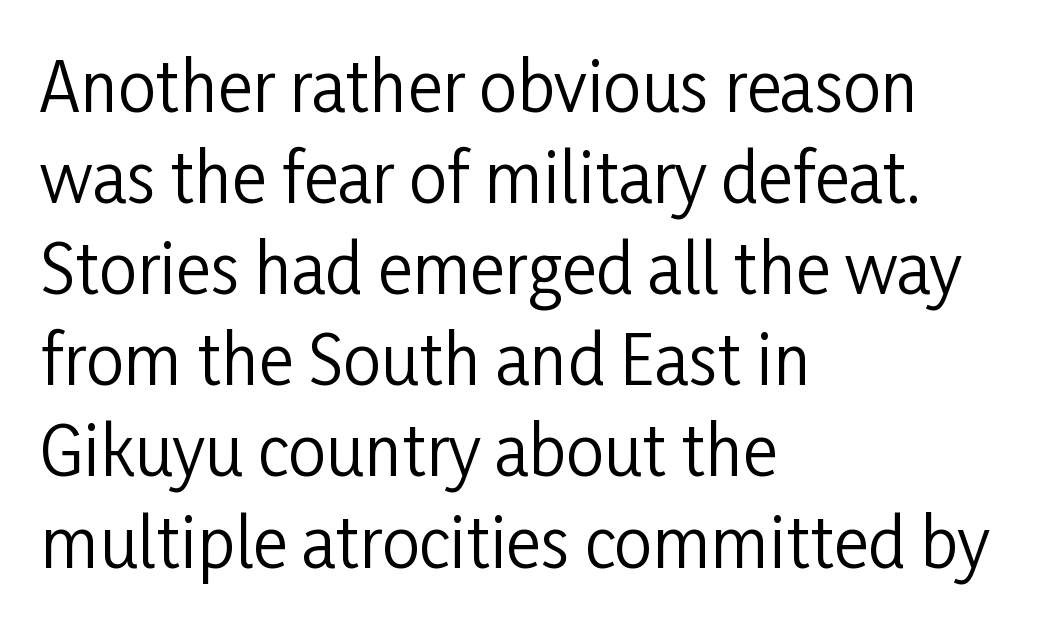
Q: Is the text bold? A: No.
Q: Is the text italic (slanted)? A: No, it is upright.
Q: Is the typeface a serif or a sans-serif typeface? A: Sans-serif.
Q: Is the text underlined? A: No.
Q: How is the paragraph aligned? A: Left-aligned.
Q: Is the spacing between letters normal or unusually wide? A: Normal.
Q: Is the spacing between lines tight, normal or loose? A: Normal.
Q: Width (condensed, normal, or wide)? A: Condensed.
Q: Stroke contrast? A: Low.
Q: x-height? A: Medium.
Q: Monospaced? A: No.
